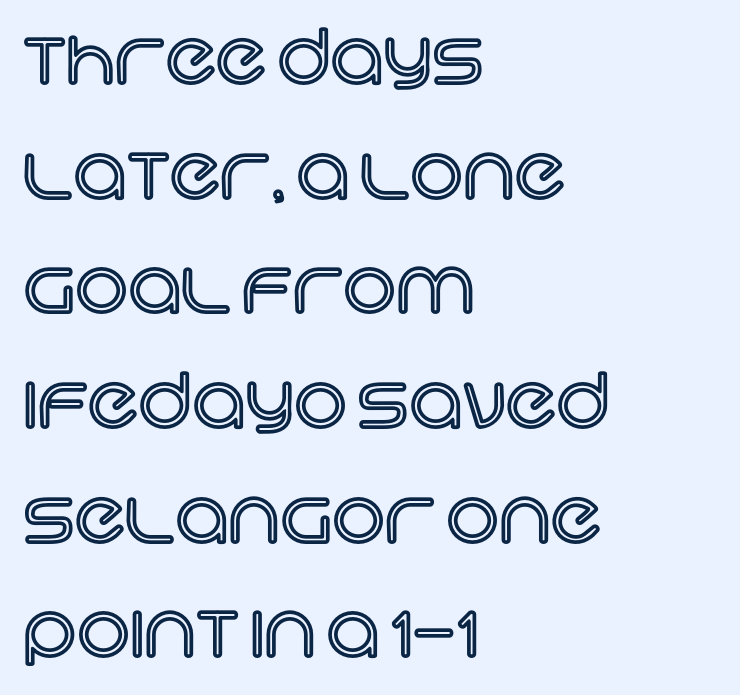
The image shows 74 px text type, upright; set left-aligned, normal line spacing (1.55x), normal letter spacing, not underlined; a large x-height.
